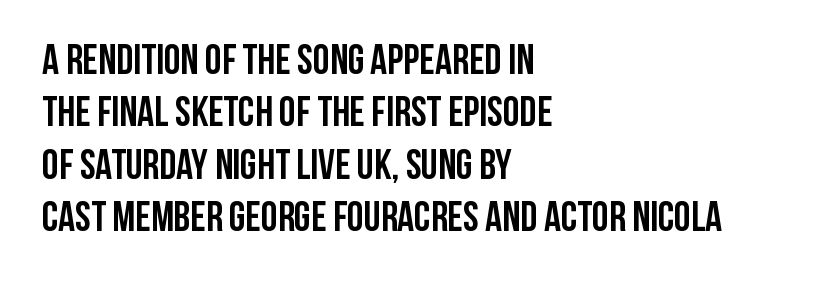
The letters sit at their default tracking, neither squeezed nor spread. Words float on clear page, feet unadorned. You could not count columns in this text — the font is proportionally spaced. The lines sit at an ordinary, default distance from one another.
